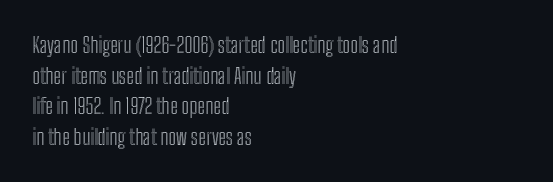
Style check: upright. Quick note: interline space is typical. This sample uses plain, unmodified letter spacing. In CSS terms this would be text-align: left.
